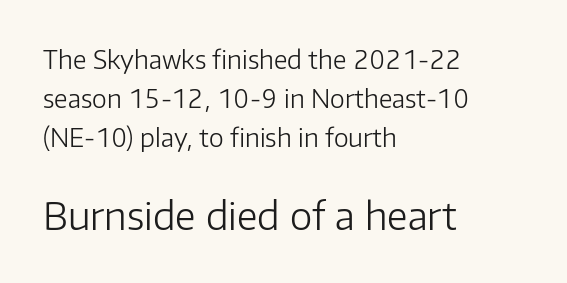
Q: Is the text bold? A: No.
Q: Is the text italic (slanted)? A: No, it is upright.
Q: Is the typeface a serif or a sans-serif typeface? A: Sans-serif.
Q: Is the text underlined? A: No.
Q: How is the paragraph aligned? A: Left-aligned.
Q: Is the spacing between letters normal or unusually wide? A: Normal.
Q: Is the spacing between lines tight, normal or loose? A: Normal.
Q: Which block of text is set in a larger size, the first (top) or the second (bottom)? A: The second (bottom) one.
Q: Width (condensed, normal, or wide)? A: Normal.
Q: Stroke contrast? A: Low.
Q: x-height? A: Medium.
Q: Monospaced? A: No.
